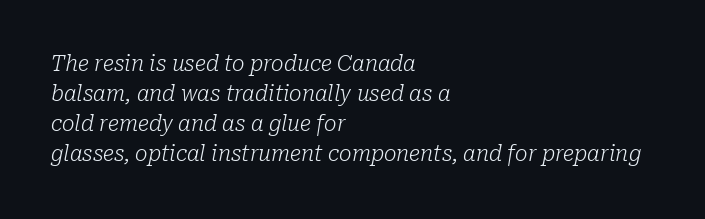
The image shows 21 px text type, italic (leaning right); set left-aligned, normal line spacing (1.43x), normal letter spacing, not underlined.
